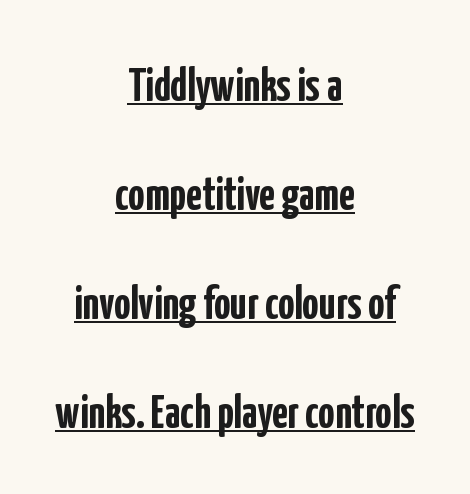
Q: Is the text bold? A: Yes.
Q: Is the text italic (slanted)? A: No, it is upright.
Q: Is the typeface a serif or a sans-serif typeface? A: Sans-serif.
Q: Is the text underlined? A: Yes.
Q: How is the paragraph aligned? A: Centered.
Q: Is the spacing between letters normal or unusually wide? A: Normal.
Q: Is the spacing between lines tight, normal or loose? A: Loose.
Q: Width (condensed, normal, or wide)? A: Condensed.
Q: Stroke contrast? A: Low.
Q: x-height? A: Medium.
Q: Monospaced? A: No.
